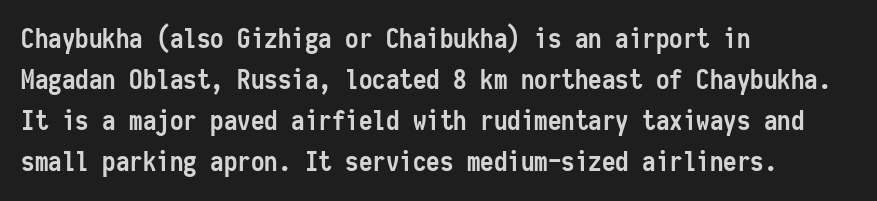
Line beginnings align vertically; line endings do not. Between one letter and the next there's only the usual sliver of space. Notice how descenders clear the ascenders below comfortably — that's standard leading. Does the lettering tilt? It doesn't — this is upright. Letters rest on an invisible, unmarked baseline.
